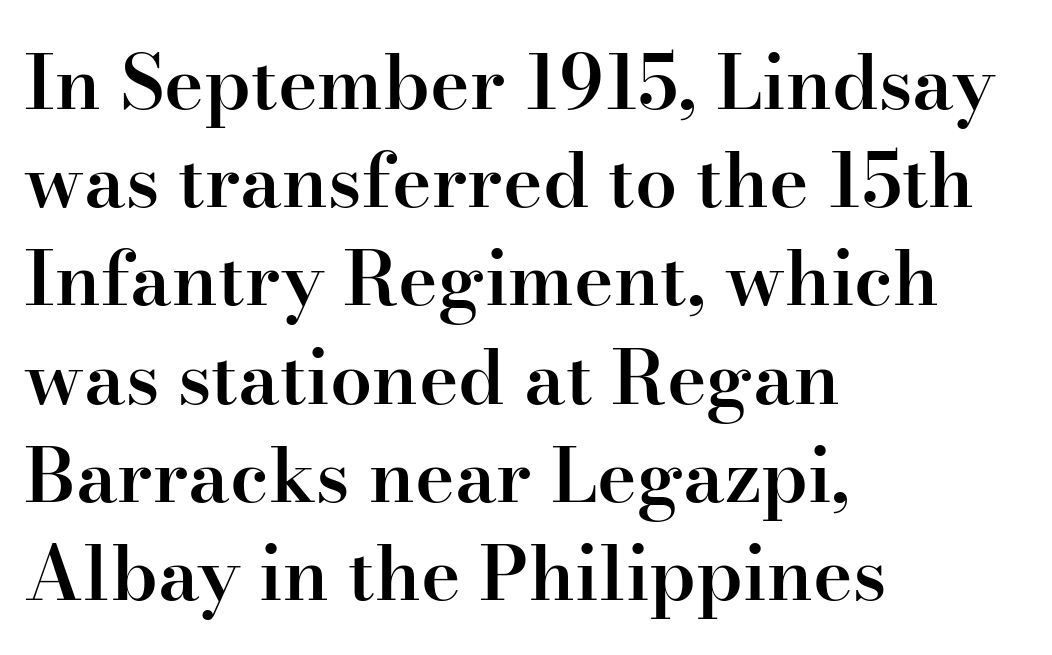
Q: Is the text bold? A: Semi-bold.
Q: Is the text italic (slanted)? A: No, it is upright.
Q: Is the typeface a serif or a sans-serif typeface? A: Serif.
Q: Is the text underlined? A: No.
Q: How is the paragraph aligned? A: Left-aligned.
Q: Is the spacing between letters normal or unusually wide? A: Normal.
Q: Is the spacing between lines tight, normal or loose? A: Normal.
Q: Width (condensed, normal, or wide)? A: Normal.
Q: Stroke contrast? A: High.
Q: x-height? A: Small.
Q: Monospaced? A: No.
